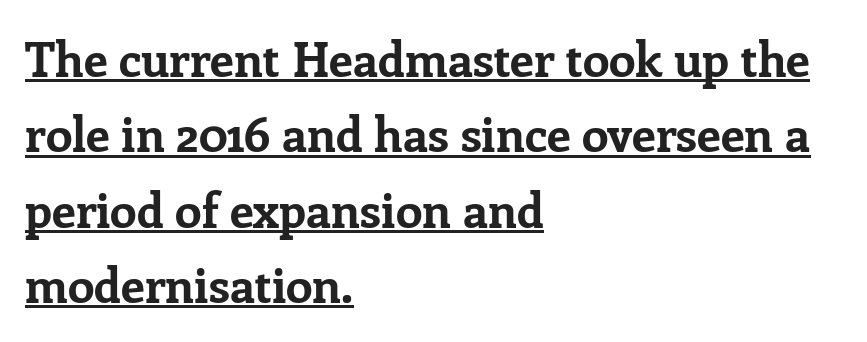
The face used here is seriffed, in the tradition of book romans. The line texture is even and compact thanks to regular tracking. Think of a printed novel: that variable character pitch is what you see here. Notice how the passage keeps a crisp vertical edge on the left only.
